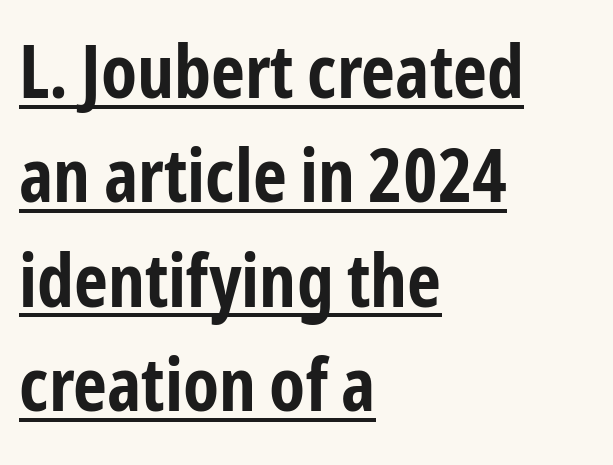
The image shows 74 px bold, condensed sans-serif type, upright; set left-aligned, normal line spacing (1.41x), normal letter spacing, underlined; low stroke contrast and a medium x-height.
